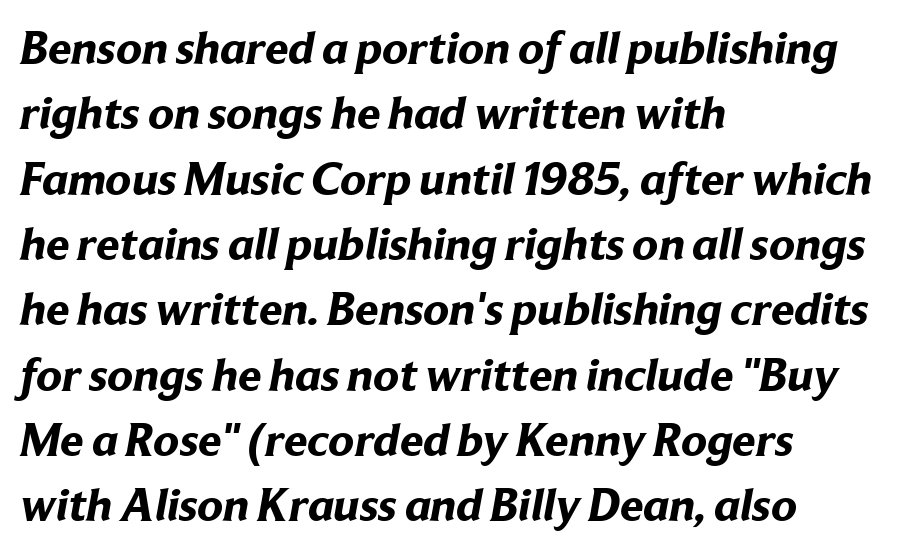
Q: Is the text bold? A: Yes.
Q: Is the typeface a serif or a sans-serif typeface? A: Sans-serif.
Q: Is the text underlined? A: No.
Q: How is the paragraph aligned? A: Left-aligned.
Q: Is the spacing between letters normal or unusually wide? A: Normal.
Q: Is the spacing between lines tight, normal or loose? A: Normal.
Q: Width (condensed, normal, or wide)? A: Normal.
Q: Stroke contrast? A: Low.
Q: x-height? A: Medium.
Q: Monospaced? A: No.
